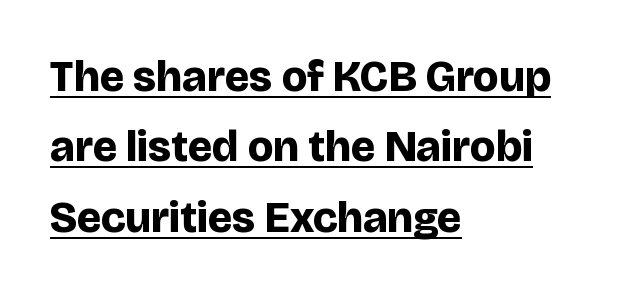
Q: Is the text bold? A: Yes.
Q: Is the text italic (slanted)? A: No, it is upright.
Q: Is the typeface a serif or a sans-serif typeface? A: Sans-serif.
Q: Is the text underlined? A: Yes.
Q: How is the paragraph aligned? A: Left-aligned.
Q: Is the spacing between letters normal or unusually wide? A: Normal.
Q: Is the spacing between lines tight, normal or loose? A: Normal.
Q: Width (condensed, normal, or wide)? A: Normal.
Q: Stroke contrast? A: Low.
Q: x-height? A: Large.
Q: Monospaced? A: No.
